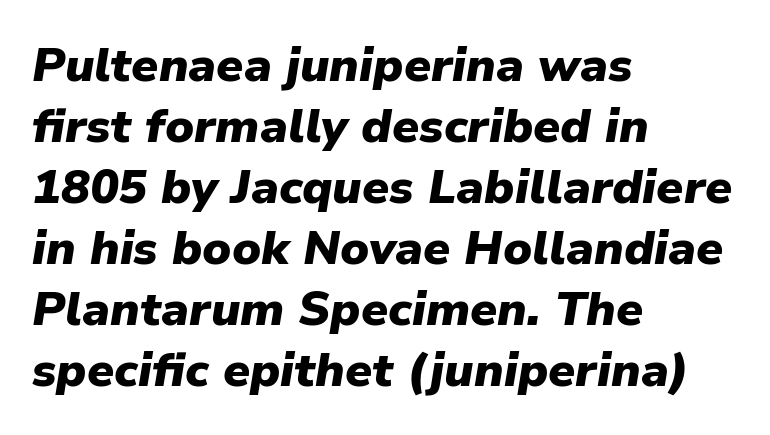
{"italic": "yes", "lean": "right", "slant_degrees": 9, "bold": "yes", "weight": "heavy", "width": "normal", "stroke_contrast": "low", "x_height": "medium", "monospaced": "no", "underline": "no", "align": "left", "line_spacing": "normal", "line_spacing_ratio": 1.27, "letter_spacing": "normal", "letter_spacing_em": 0.0, "glyph_px": 48}
